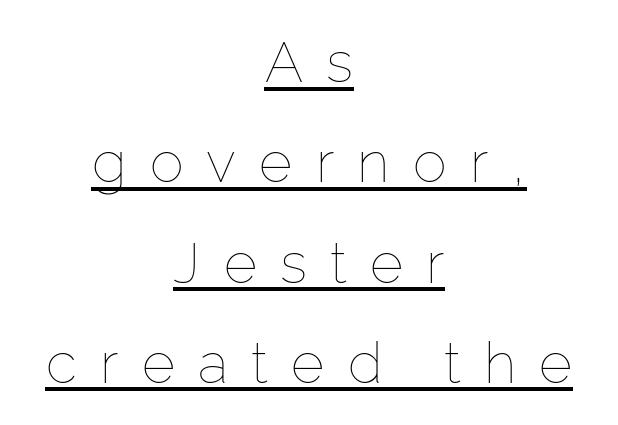
The image shows 57 px thin type, upright; set centered, line spacing 1.76x, unusually wide letter spacing (+0.41 em), underlined; low stroke contrast and a medium x-height.
